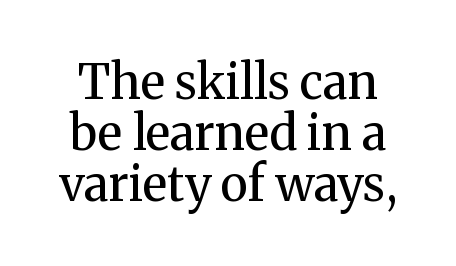
The image shows 48 px regular-weight serif type, upright; set tight line spacing (1.06x), normal letter spacing, not underlined; medium stroke contrast and a medium x-height.
